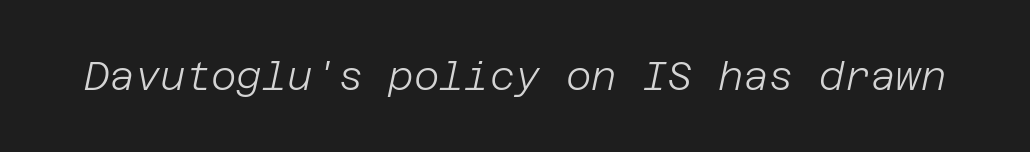
The image shows 39 px light type, italic (leaning right); set normal letter spacing, not underlined; low stroke contrast and a large x-height.
